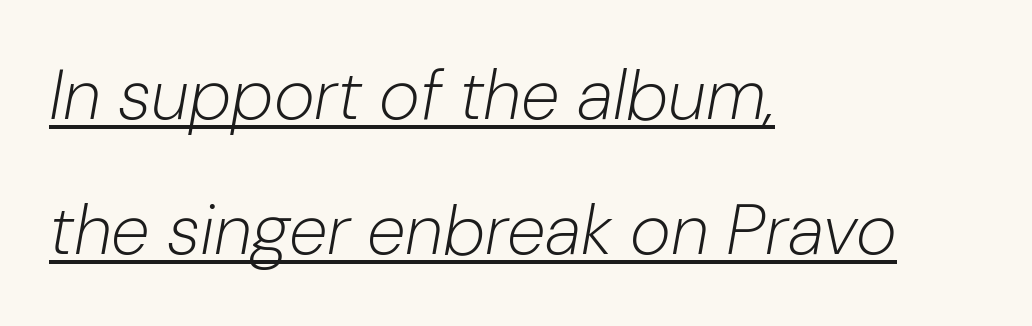
Q: Is the text bold? A: No.
Q: Is the text italic (slanted)? A: Yes, it leans right by about 10 degrees.
Q: Is the text underlined? A: Yes.
Q: How is the paragraph aligned? A: Left-aligned.
Q: Is the spacing between letters normal or unusually wide? A: Normal.
Q: Is the spacing between lines tight, normal or loose? A: Loose.
Q: Width (condensed, normal, or wide)? A: Normal.
Q: Stroke contrast? A: Low.
Q: x-height? A: Medium.
Q: Monospaced? A: No.
